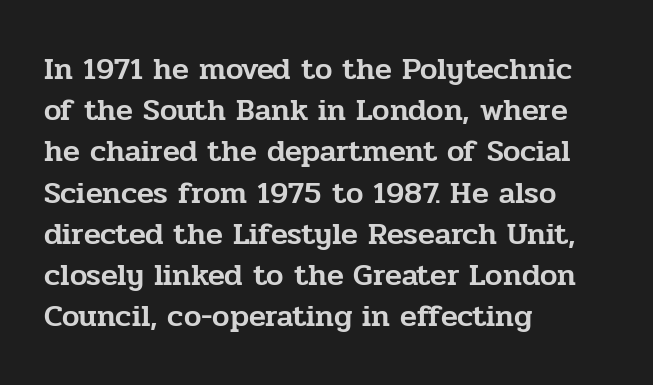
{"serif": "yes", "italic": "no", "width": "normal", "stroke_contrast": "low", "x_height": "medium", "monospaced": "no", "underline": "no", "align": "left", "line_spacing": "normal", "line_spacing_ratio": 1.33, "letter_spacing": "normal", "letter_spacing_em": 0.0, "glyph_px": 31}
